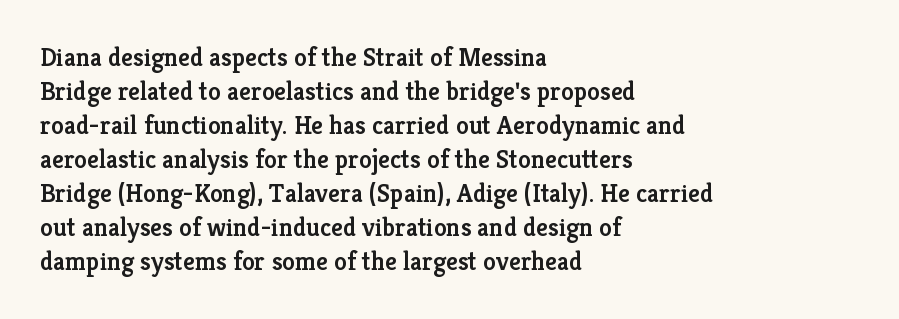
Each line starts at the same left margin while the right side varies. Short note: letters normally spaced. The passage shown is semibold, sitting just below true bold. Every stem runs plumb, perpendicular to the baseline.
